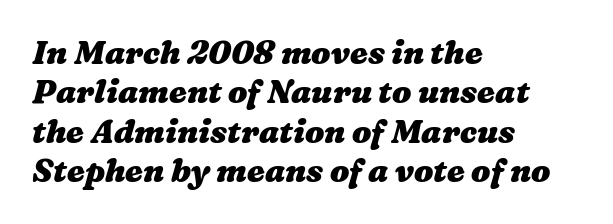
{"bold": "yes", "weight": "heavy", "width": "wide", "stroke_contrast": "medium", "x_height": "medium", "monospaced": "no", "underline": "no", "align": "left", "line_spacing_ratio": 1.23, "letter_spacing": "normal", "letter_spacing_em": 0.0, "glyph_px": 32}
